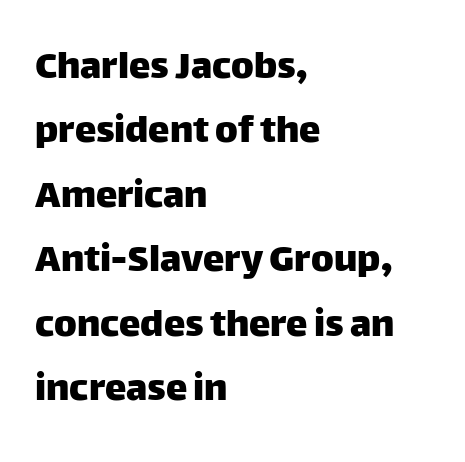
Q: Is the text italic (slanted)? A: No, it is upright.
Q: Is the typeface a serif or a sans-serif typeface? A: Sans-serif.
Q: Is the text underlined? A: No.
Q: How is the paragraph aligned? A: Left-aligned.
Q: Is the spacing between letters normal or unusually wide? A: Normal.
Q: Is the spacing between lines tight, normal or loose? A: Normal.
Q: Width (condensed, normal, or wide)? A: Normal.
Q: Stroke contrast? A: Low.
Q: x-height? A: Large.
Q: Monospaced? A: No.
